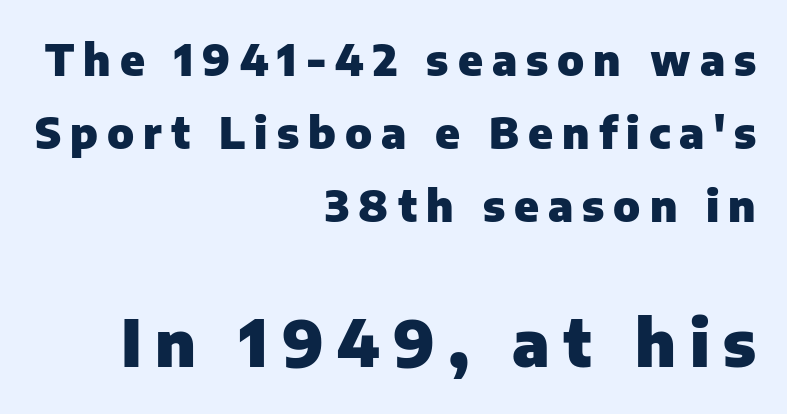
Underline: absent. Each new line begins a customary step beneath the previous one. The letters advance in unequal steps, a hallmark of proportional type. A sans-serif font was chosen for this passage. Size contrast runs from small at the top to large at the bottom. Each line ends at the same right margin while the left side varies.
